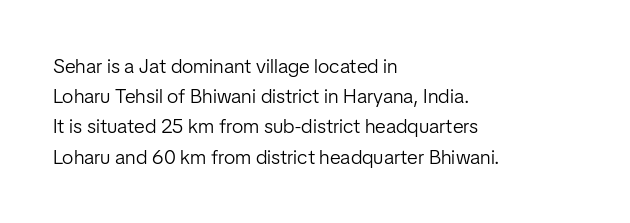
Q: Is the text bold? A: No.
Q: Is the text italic (slanted)? A: No, it is upright.
Q: Is the text underlined? A: No.
Q: How is the paragraph aligned? A: Left-aligned.
Q: Is the spacing between letters normal or unusually wide? A: Normal.
Q: Is the spacing between lines tight, normal or loose? A: Normal.
